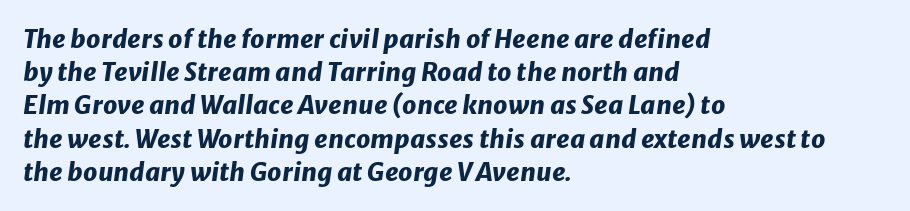
Where is the straight margin? On the left. Summary of weight: heavy, a full bold. Leading: standard. The line texture is even and compact thanks to regular tracking.
